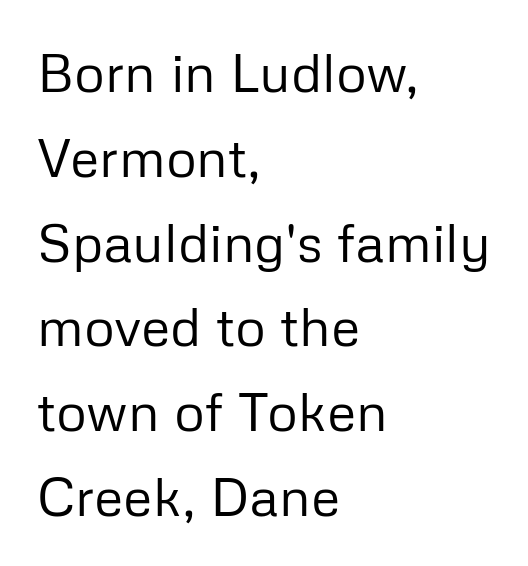
The image shows 54 px regular-weight sans-serif type, upright; set left-aligned, normal line spacing (1.57x), normal letter spacing, not underlined; low stroke contrast and a medium x-height.
